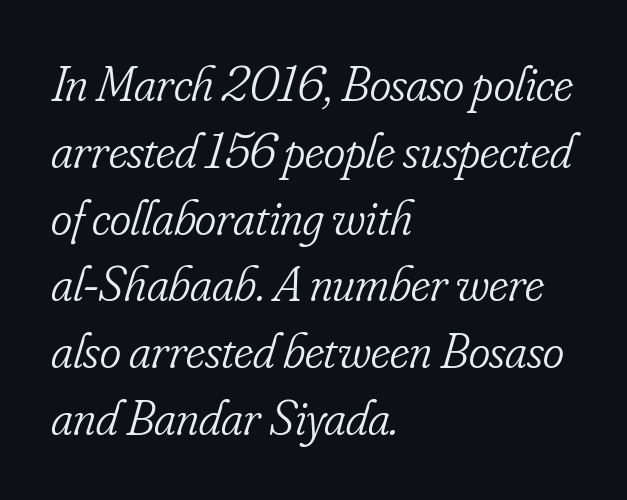
Q: Is the text bold? A: No.
Q: Is the text italic (slanted)? A: Yes, it leans right by about 16 degrees.
Q: Is the typeface a serif or a sans-serif typeface? A: Serif.
Q: Is the text underlined? A: No.
Q: How is the paragraph aligned? A: Left-aligned.
Q: Is the spacing between letters normal or unusually wide? A: Normal.
Q: Is the spacing between lines tight, normal or loose? A: Normal.
Q: Width (condensed, normal, or wide)? A: Condensed.
Q: Stroke contrast? A: Low.
Q: x-height? A: Small.
Q: Monospaced? A: No.
